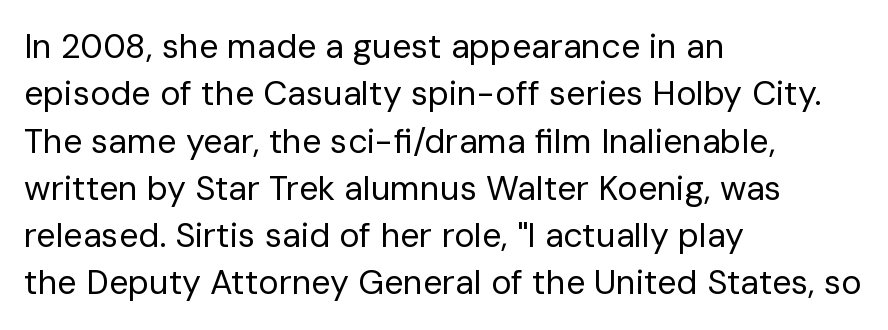
{"serif": "no", "italic": "no", "bold": "no", "weight": "regular", "width": "normal", "stroke_contrast": "low", "x_height": "medium", "monospaced": "no", "underline": "no", "align": "left", "line_spacing": "normal", "line_spacing_ratio": 1.39, "letter_spacing": "normal", "letter_spacing_em": 0.0, "glyph_px": 34}
